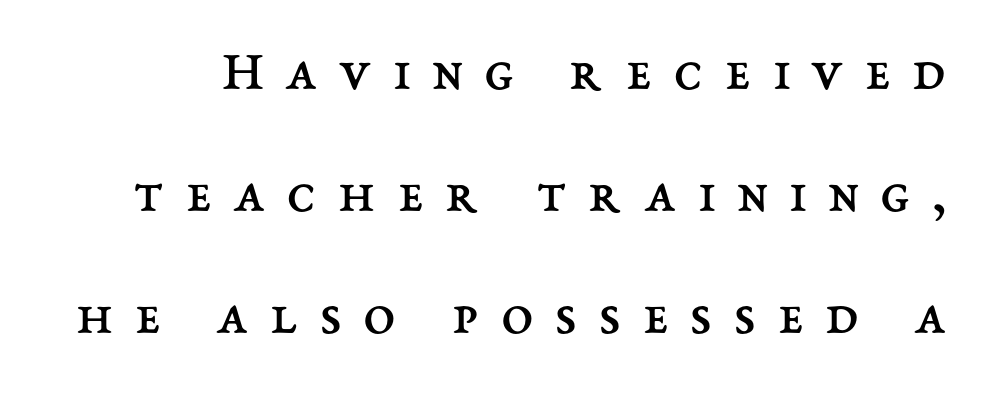
The image shows 58 px regular-weight type, upright; set loose line spacing (2.1x), unusually wide letter spacing (+0.38 em), not underlined; medium stroke contrast and a medium x-height.
